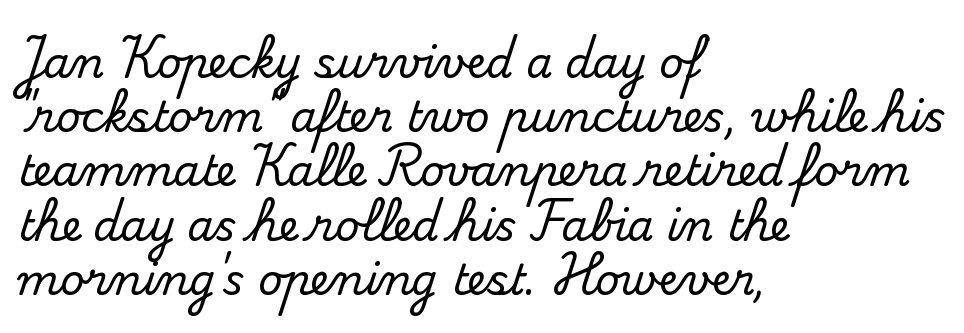
{"width": "normal", "stroke_contrast": "medium", "x_height": "small", "monospaced": "no", "underline": "no", "align": "left", "line_spacing": "normal", "line_spacing_ratio": 1.29, "letter_spacing": "normal", "letter_spacing_em": 0.0, "glyph_px": 42}
